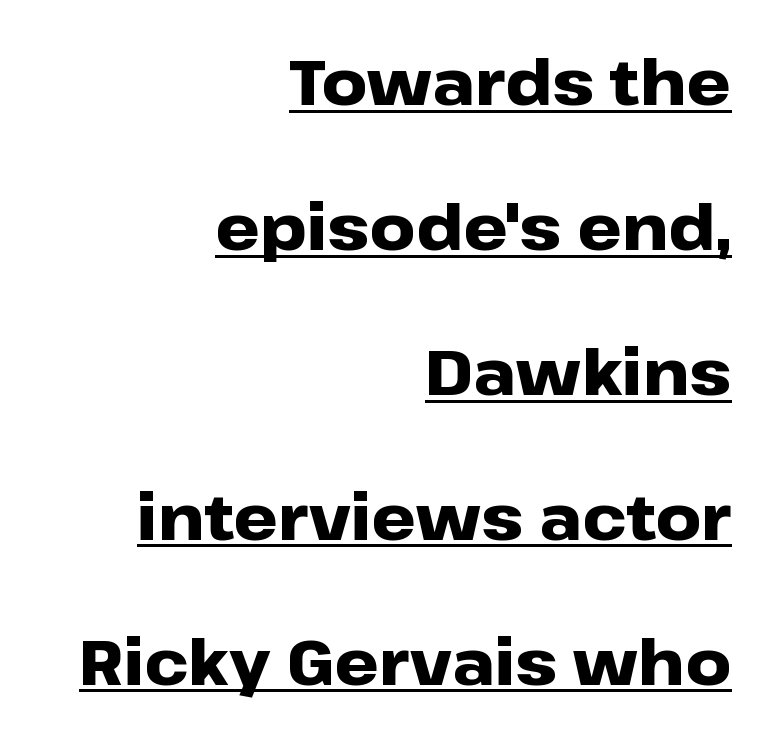
Italic? Not at all — the glyphs are vertical. Heft: maximum for text — a bold. These lines stack with their right ends in a neat column. A typesetter would call this proportional, since set widths differ per character.
